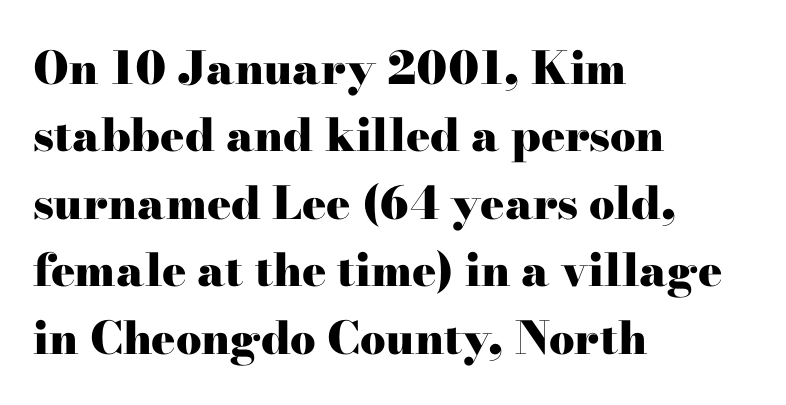
Line spacing here is normal. These lines carry a lot of weight — the face is fully bold. Beneath every word, the page is bare. If you drew a ruler down the left edge, every line would touch it. This is serif lettering, the kind often seen in printed books. The letters advance in unequal steps, a hallmark of proportional type.
